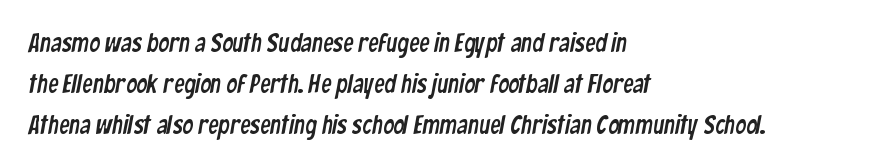
The image shows 26 px text type; set left-aligned, normal line spacing (1.57x), normal letter spacing, not underlined.
